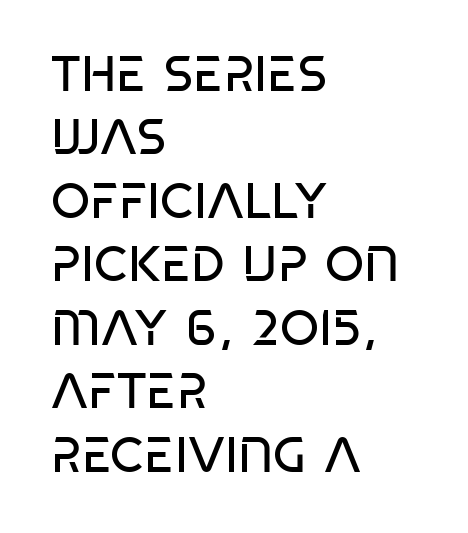
The image shows 50 px regular-weight, condensed sans-serif type, upright; set left-aligned, normal line spacing (1.27x), normal letter spacing, not underlined; low stroke contrast and a large x-height.
